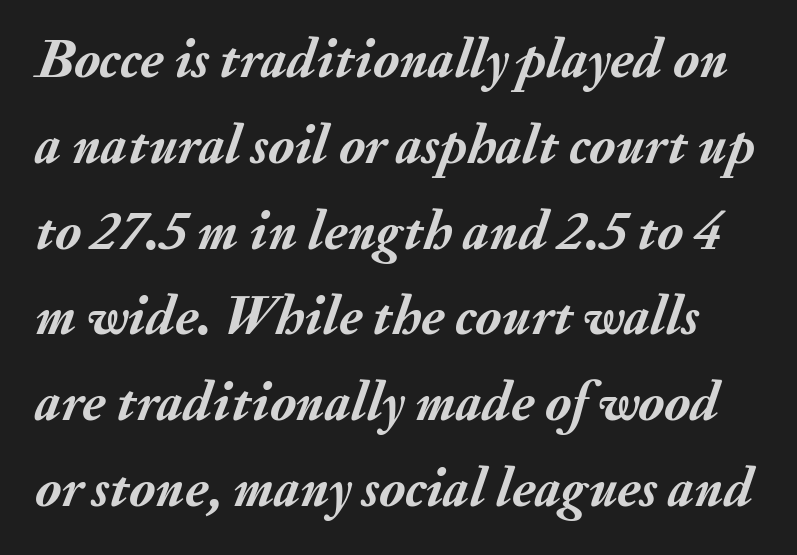
{"italic": "yes", "lean": "right", "slant_degrees": 20, "bold": "yes", "weight": "semibold", "width": "normal", "stroke_contrast": "medium", "x_height": "small", "monospaced": "no", "underline": "no", "line_spacing": "normal", "line_spacing_ratio": 1.56, "letter_spacing": "normal", "letter_spacing_em": 0.0, "glyph_px": 55}
